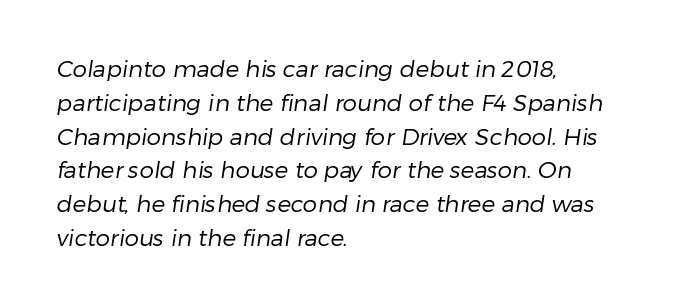
Q: Is the text bold? A: No.
Q: Is the text underlined? A: No.
Q: How is the paragraph aligned? A: Left-aligned.
Q: Is the spacing between letters normal or unusually wide? A: Normal.
Q: Is the spacing between lines tight, normal or loose? A: Normal.
